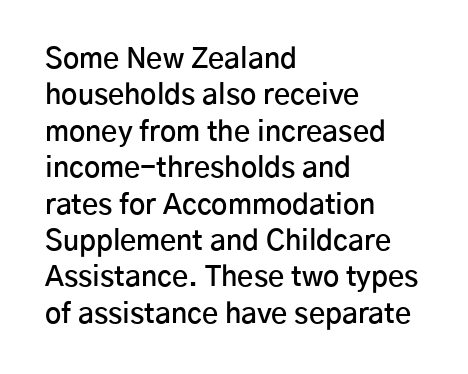
Reading down the block, your eye returns to a fixed left position each line. A normal amount of white space separates one row of letters from the next. Underlining? Definitely not there. Observe the absence of serifs on each vertical stroke in this sample. Bold? Not quite — semibold, heavier than regular but stopping short. Unlike italic type, these characters show no tilt at all.
